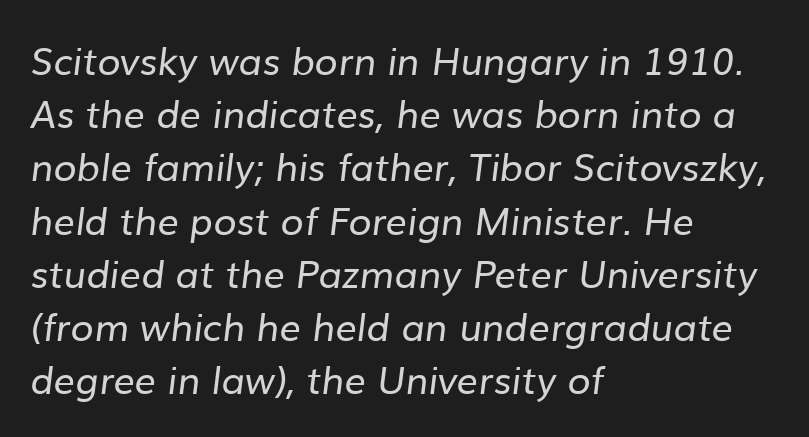
{"serif": "no", "bold": "no", "weight": "regular", "width": "normal", "stroke_contrast": "low", "x_height": "medium", "monospaced": "no", "underline": "no", "align": "left", "line_spacing": "normal", "line_spacing_ratio": 1.4, "letter_spacing": "normal", "letter_spacing_em": 0.0, "glyph_px": 38}
